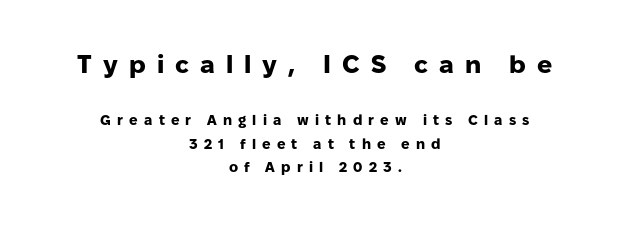
Regarding leading, the lines here are spaced in the standard way. Posture: upright roman. The space directly below the letters is spotless. How are the letters spaced? Widely, with obvious added tracking. The emphasis by scale lands on block number one, above. A centered setting, common on invitations and titles, is used for this passage.
